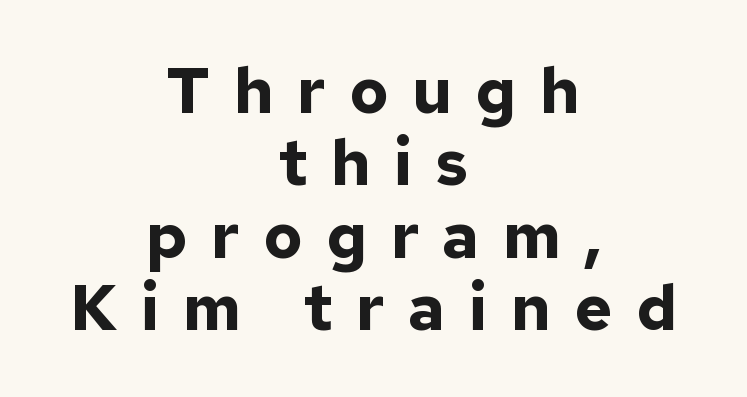
The image shows 64 px bold sans-serif type, upright; set centered, tight line spacing (1.13x), unusually wide letter spacing (+0.37 em), not underlined; low stroke contrast and a medium x-height.
